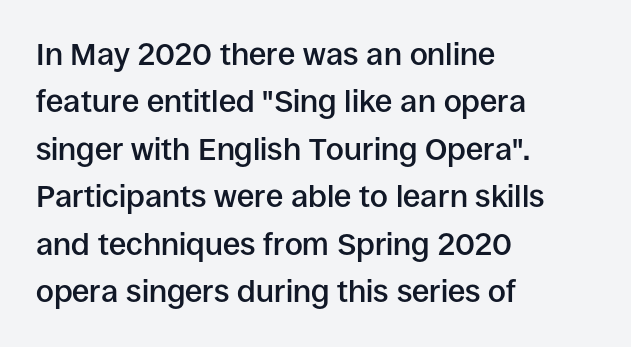
{"serif": "no", "italic": "no", "bold": "semi", "weight": "semibold", "width": "normal", "stroke_contrast": "low", "x_height": "large", "monospaced": "no", "underline": "no", "align": "left", "line_spacing": "normal", "line_spacing_ratio": 1.53, "letter_spacing": "normal", "letter_spacing_em": 0.0, "glyph_px": 31}
